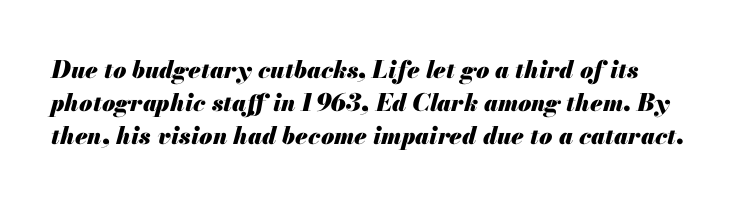
Q: Is the text bold? A: Yes.
Q: Is the text italic (slanted)? A: Yes, it leans right by about 13 degrees.
Q: Is the text underlined? A: No.
Q: Is the spacing between letters normal or unusually wide? A: Normal.
Q: Is the spacing between lines tight, normal or loose? A: Normal.
